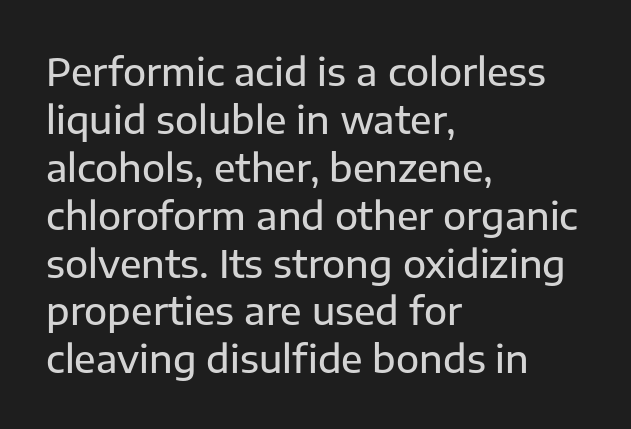
Is the letter spacing exaggerated? No — it looks like the ordinary default. The rendering uses natural spacing where letterforms have individual widths. Posture: upright roman. Summary of vertical rhythm: regular, with standard interline spacing. Notice how the passage keeps a crisp vertical edge on the left only.
